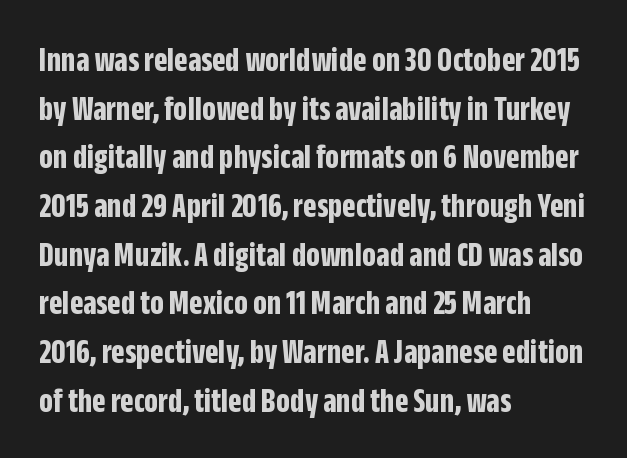
The image shows 35 px bold, condensed sans-serif type, upright; set left-aligned, normal line spacing (1.39x), normal letter spacing, not underlined; low stroke contrast and a large x-height.
